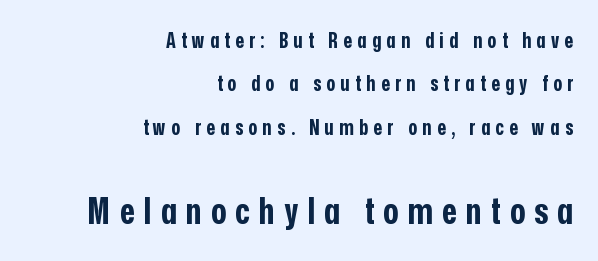
Q: Is the text bold? A: Yes.
Q: Is the text italic (slanted)? A: No, it is upright.
Q: Is the typeface a serif or a sans-serif typeface? A: Sans-serif.
Q: Is the text underlined? A: No.
Q: How is the paragraph aligned? A: Right-aligned.
Q: Is the spacing between letters normal or unusually wide? A: Unusually wide.
Q: Is the spacing between lines tight, normal or loose? A: Loose.
Q: Which block of text is set in a larger size, the first (top) or the second (bottom)? A: The second (bottom) one.
Q: Width (condensed, normal, or wide)? A: Condensed.
Q: Stroke contrast? A: Low.
Q: x-height? A: Medium.
Q: Monospaced? A: No.
